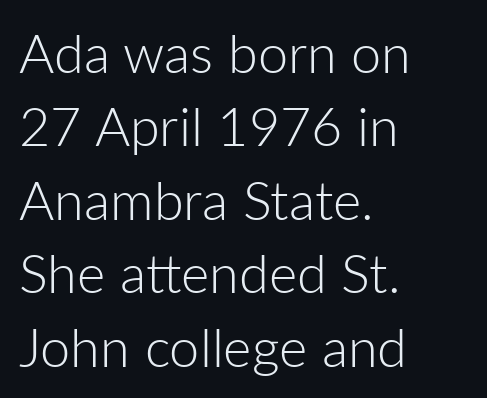
Q: Is the text bold? A: No.
Q: Is the text italic (slanted)? A: No, it is upright.
Q: Is the typeface a serif or a sans-serif typeface? A: Sans-serif.
Q: Is the text underlined? A: No.
Q: How is the paragraph aligned? A: Left-aligned.
Q: Is the spacing between letters normal or unusually wide? A: Normal.
Q: Is the spacing between lines tight, normal or loose? A: Normal.
Q: Width (condensed, normal, or wide)? A: Normal.
Q: Stroke contrast? A: Low.
Q: x-height? A: Medium.
Q: Monospaced? A: No.
